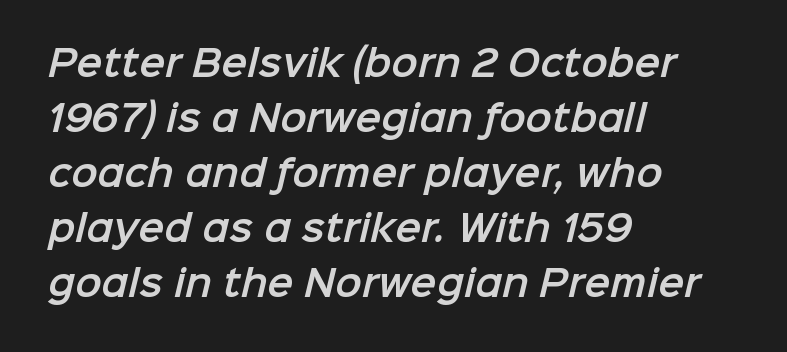
Q: Is the typeface a serif or a sans-serif typeface? A: Sans-serif.
Q: Is the text underlined? A: No.
Q: How is the paragraph aligned? A: Left-aligned.
Q: Is the spacing between letters normal or unusually wide? A: Normal.
Q: Is the spacing between lines tight, normal or loose? A: Normal.
Q: Width (condensed, normal, or wide)? A: Normal.
Q: Stroke contrast? A: Low.
Q: x-height? A: Medium.
Q: Monospaced? A: No.
